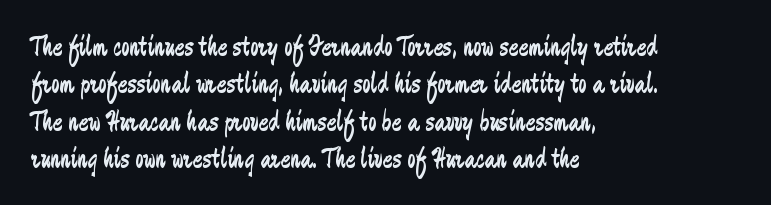
The compositor pushed each line to the left boundary. Does the leading feel generous? No, just average. Tracking here is standard; glyphs follow each other at the usual distance. Descenders are the only things crossing below the line.
